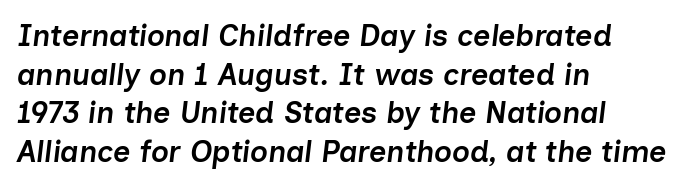
You can tell it's italic because the verticals aren't actually vertical. Each line starts at the same left margin while the right side varies. The passage shown is typed in a proportional face where columns would drift. The passage shown is semibold, sitting just below true bold.
